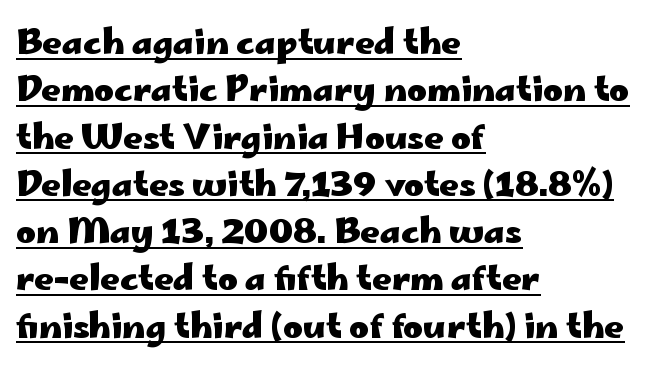
{"serif": "no", "italic": "no", "bold": "yes", "weight": "heavy", "width": "wide", "stroke_contrast": "low", "x_height": "small", "monospaced": "no", "underline": "yes", "align": "left", "line_spacing": "normal", "line_spacing_ratio": 1.39, "letter_spacing": "normal", "letter_spacing_em": 0.0, "glyph_px": 34}
